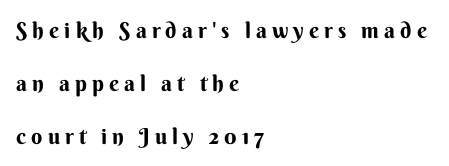
Q: Is the text bold? A: Yes.
Q: Is the text italic (slanted)? A: No, it is upright.
Q: Is the text underlined? A: No.
Q: How is the paragraph aligned? A: Left-aligned.
Q: Is the spacing between letters normal or unusually wide? A: Unusually wide.
Q: Is the spacing between lines tight, normal or loose? A: Loose.
